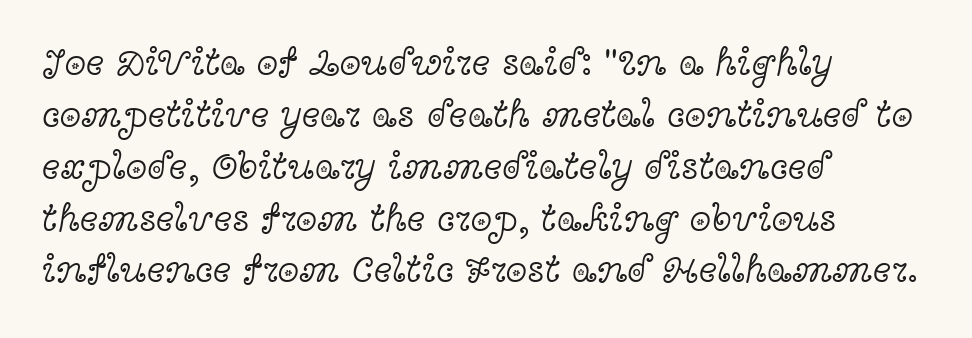
Descenders hang freely into open space. Weight: regular or lighter. Posture: vertical. The letters advance in unequal steps, a hallmark of proportional type. The compositor pushed each line to the left boundary. Letterform terminals end in serifs throughout the passage.
